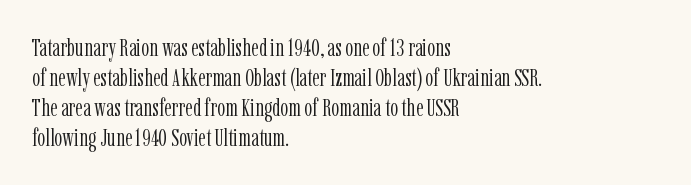
The image shows 25 px text type, upright; set left-aligned, line spacing 1.2x, normal letter spacing, not underlined.
